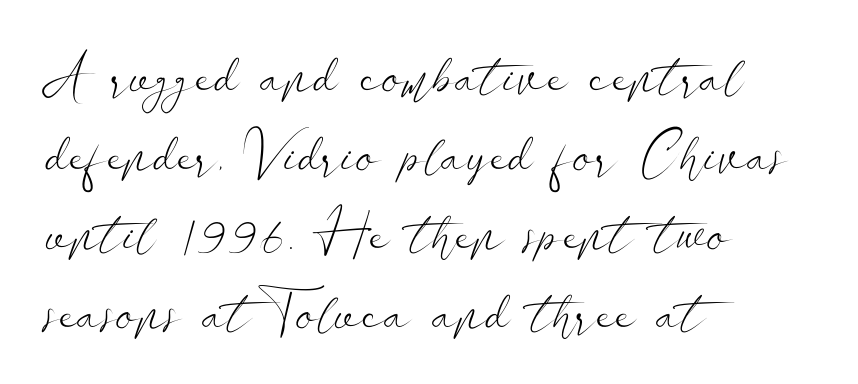
A typesetter would call this zero additional tracking. This reads as an unemphasized weight, regular at the heaviest. Varying glyph widths throughout — classic text-font behaviour. Normally led — the rows are evenly, conventionally spaced. The passage shown is not underscored anywhere.
